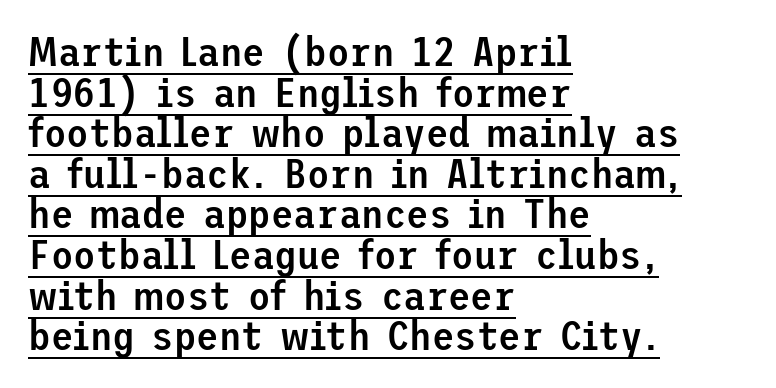
This sample uses a sans-serif face. Honestly, the letter spacing is just normal — you wouldn't notice it. The typesetter chose a ragged-right arrangement here. Glance below the letters and you will spot a drawn line. Rows of type sit shoulder to shoulder in the vertical direction.
